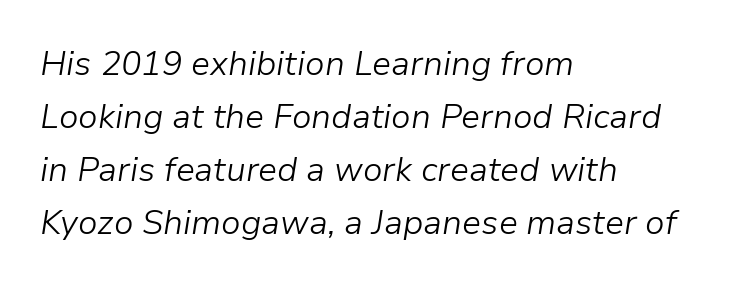
The image shows 34 px light type, italic (leaning right); set left-aligned, normal line spacing (1.56x), normal letter spacing, not underlined; low stroke contrast and a medium x-height.
